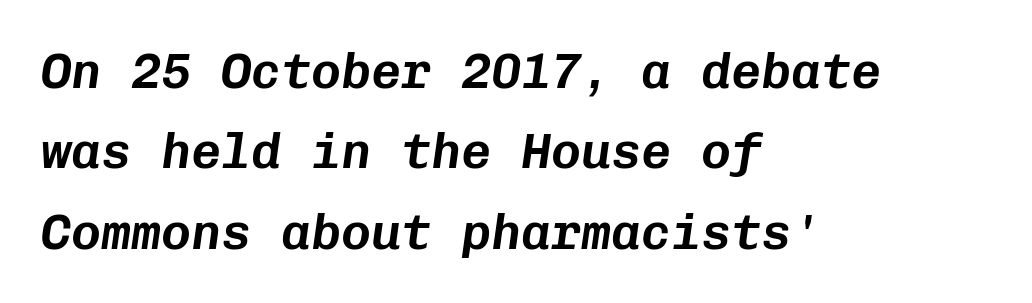
Q: Is the text italic (slanted)? A: Yes, it leans right by about 8 degrees.
Q: Is the text underlined? A: No.
Q: How is the paragraph aligned? A: Left-aligned.
Q: Is the spacing between letters normal or unusually wide? A: Normal.
Q: Is the spacing between lines tight, normal or loose? A: Normal.
Q: Width (condensed, normal, or wide)? A: Normal.
Q: Stroke contrast? A: Low.
Q: x-height? A: Medium.
Q: Monospaced? A: Yes.
